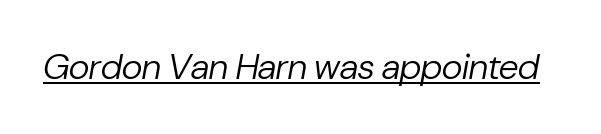
{"italic": "yes", "lean": "right", "slant_degrees": 10, "bold": "no", "weight": "regular", "width": "normal", "stroke_contrast": "low", "x_height": "medium", "monospaced": "no", "underline": "yes", "letter_spacing": "normal", "letter_spacing_em": 0.0, "glyph_px": 36}
